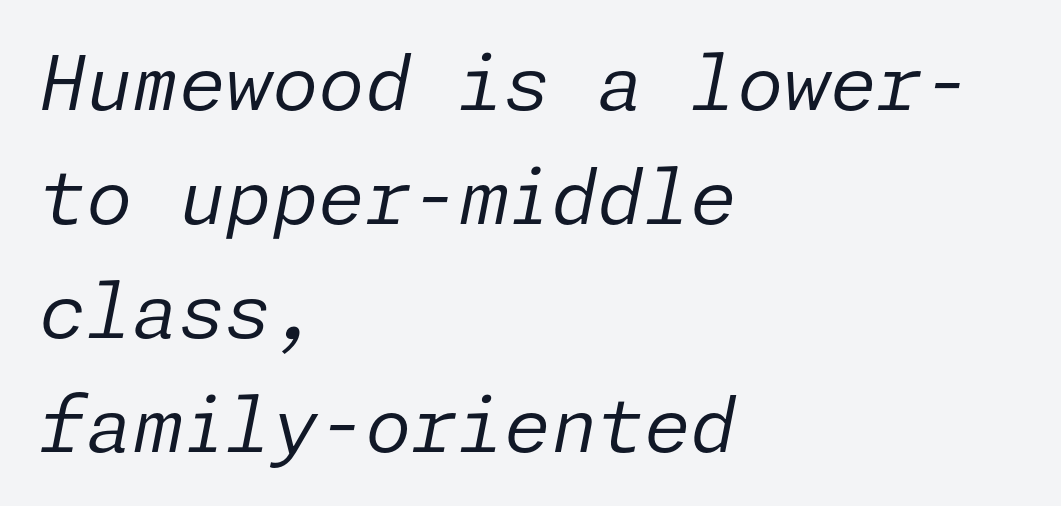
The image shows 75 px regular-weight type, italic (leaning right); set left-aligned, normal line spacing (1.52x), normal letter spacing, not underlined; low stroke contrast and a medium x-height.
